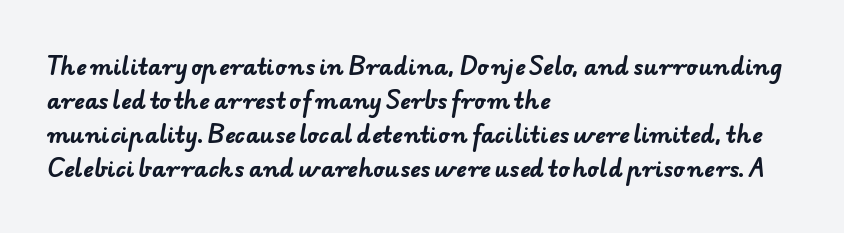
The image shows 22 px bold type; set left-aligned, normal line spacing (1.54x), normal letter spacing, not underlined.
